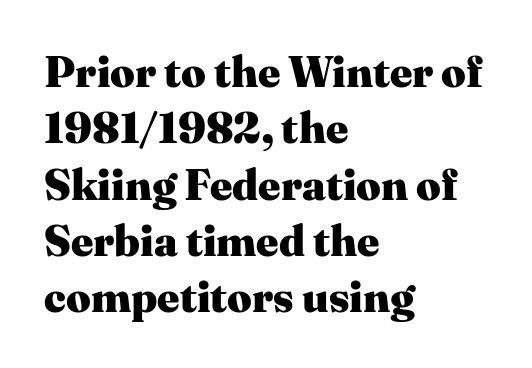
Q: Is the text bold? A: Yes.
Q: Is the text italic (slanted)? A: No, it is upright.
Q: Is the typeface a serif or a sans-serif typeface? A: Serif.
Q: Is the text underlined? A: No.
Q: How is the paragraph aligned? A: Left-aligned.
Q: Is the spacing between letters normal or unusually wide? A: Normal.
Q: Is the spacing between lines tight, normal or loose? A: Normal.
Q: Width (condensed, normal, or wide)? A: Normal.
Q: Stroke contrast? A: Medium.
Q: x-height? A: Medium.
Q: Monospaced? A: No.
